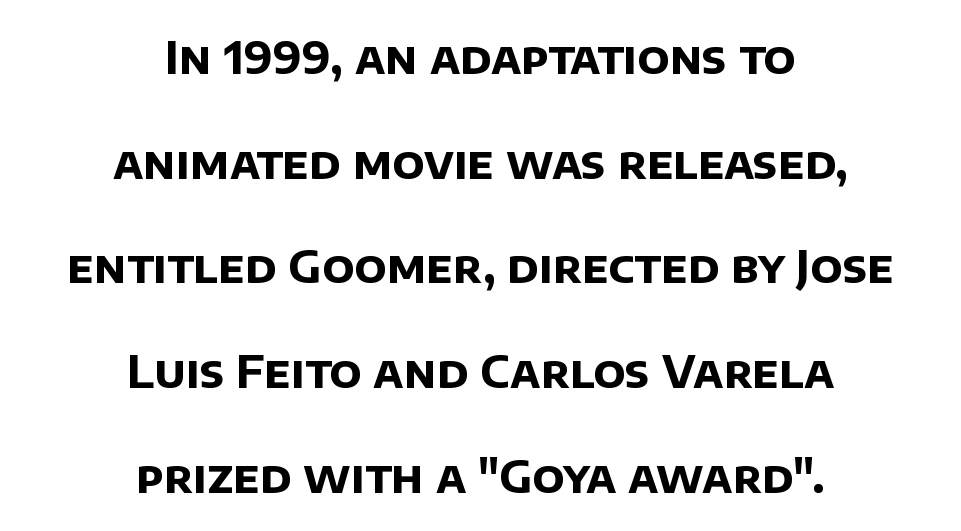
The image shows 44 px bold sans-serif type; set centered, loose line spacing (2.38x), normal letter spacing, not underlined; low stroke contrast and a large x-height.
